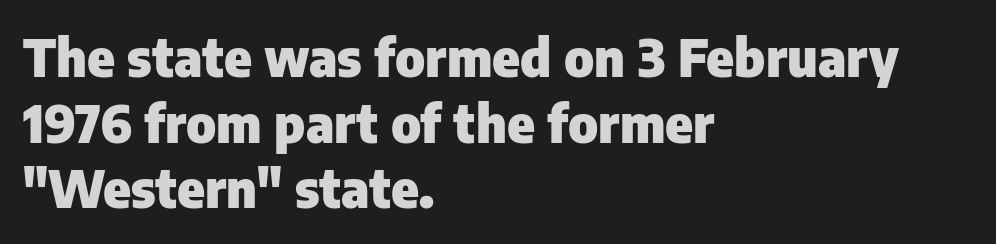
{"serif": "no", "italic": "no", "bold": "yes", "weight": "heavy", "width": "normal", "stroke_contrast": "low", "x_height": "medium", "monospaced": "no", "underline": "no", "align": "left", "line_spacing": "normal", "line_spacing_ratio": 1.26, "letter_spacing": "normal", "letter_spacing_em": 0.0, "glyph_px": 52}
